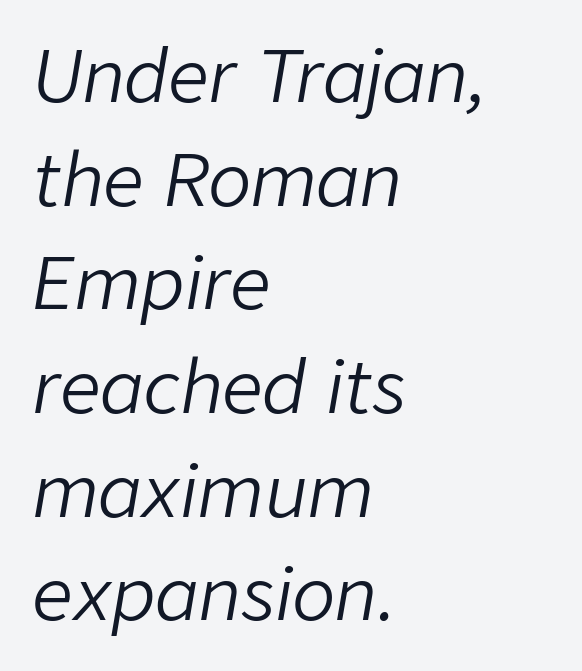
Letters have the restrained weight of plain body copy at most. The passage shown is typed in a proportional face where columns would drift. Characters are canted at an angle relative to the baseline's perpendicular. The designer left line spacing at the default. Characters follow at the spacing the type designer built in. Horizontally, the lines are justified to the leading edge only.
